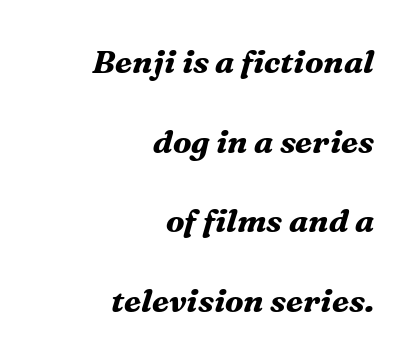
Q: Is the text bold? A: Yes.
Q: Is the text italic (slanted)? A: Yes, it leans right by about 16 degrees.
Q: Is the typeface a serif or a sans-serif typeface? A: Serif.
Q: Is the text underlined? A: No.
Q: How is the paragraph aligned? A: Right-aligned.
Q: Is the spacing between letters normal or unusually wide? A: Normal.
Q: Is the spacing between lines tight, normal or loose? A: Loose.
Q: Width (condensed, normal, or wide)? A: Normal.
Q: Stroke contrast? A: Medium.
Q: x-height? A: Medium.
Q: Monospaced? A: No.
